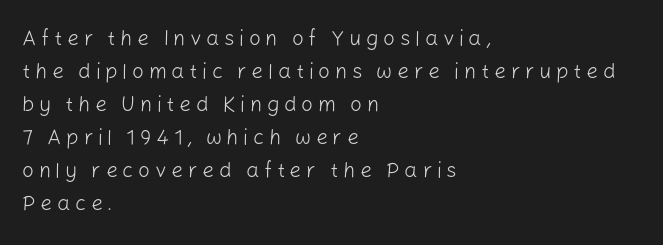
Upright lettering throughout. The strip under each line holds only bare page. The compositor pushed each line to the left boundary. Stems here are at most as thick as an everyday book face. Between one letter and the next there's a generous, obvious gap. Is there much room between lines? A standard amount, neither cramped nor airy.
